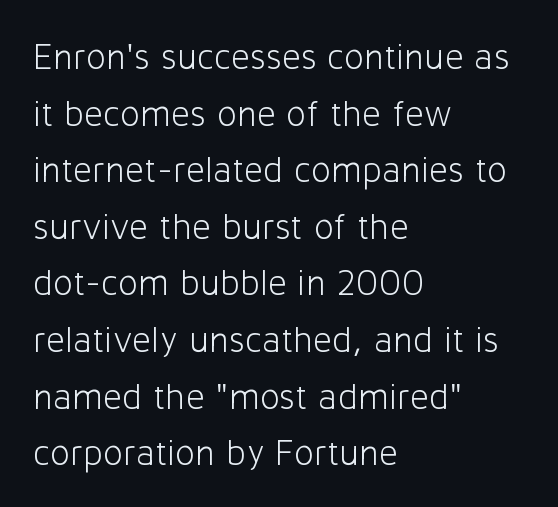
{"serif": "no", "italic": "no", "bold": "no", "weight": "light", "width": "normal", "stroke_contrast": "low", "x_height": "medium", "monospaced": "no", "underline": "no", "align": "left", "line_spacing": "normal", "line_spacing_ratio": 1.53, "letter_spacing": "normal", "letter_spacing_em": 0.0, "glyph_px": 37}
